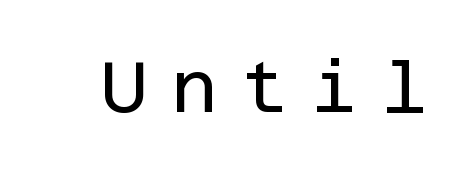
The letterforms sit at book weight or below. The horizontal fit of the characters is loose and conspicuously gappy. Classification — sans serif. The type sits square on the baseline with zero lean.
